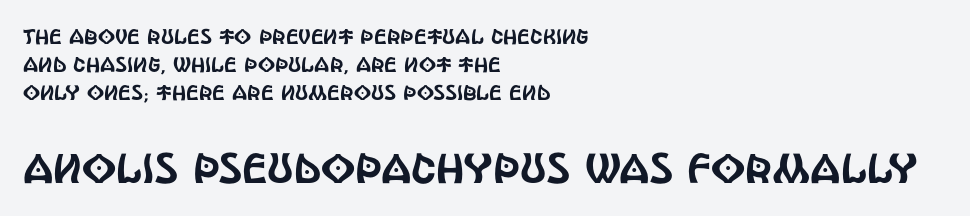
The image shows 42 px condensed sans-serif type, upright; set left-aligned, normal line spacing (1.34x), normal letter spacing, not underlined; the second (bottom) block is 2.0x larger; a large x-height.
